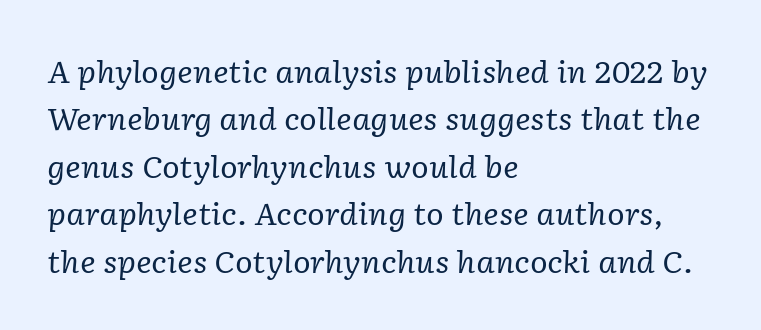
The image shows 30 px regular-weight serif type, italic (leaning right); set left-aligned, normal line spacing (1.58x), normal letter spacing, not underlined; low stroke contrast and a medium x-height.
